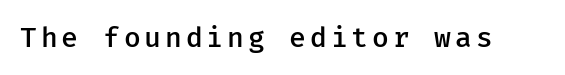
The passage shown is typeset with a sans-serif family. No word sits above an underline. Stroke thickness is moderately raised; the sample reads as semibold. Characters remain perfectly vertical along every line.
